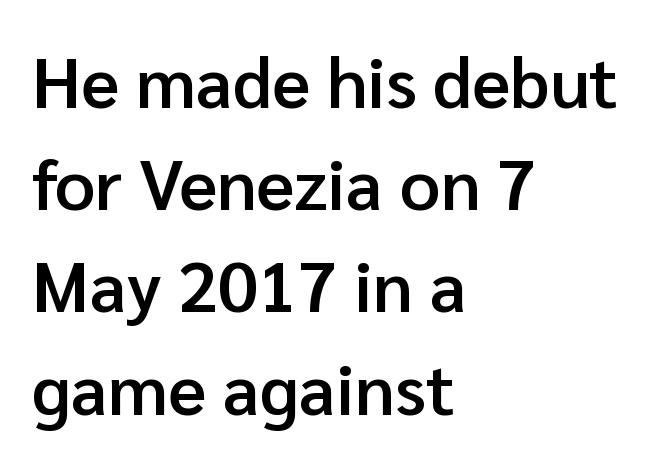
These lines were composed using upright roman letters. Stems and bowls a touch heavier than normal — semibold. Only glyphs here, with clear space below each row. Line beginnings align vertically; line endings do not. Think of a printed novel: that variable character pitch is what you see here. The letters carry no serifs — their stems end cleanly without finishing strokes.
